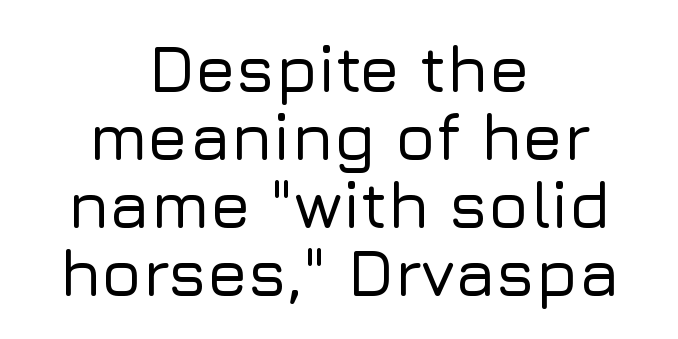
Q: Is the text italic (slanted)? A: No, it is upright.
Q: Is the typeface a serif or a sans-serif typeface? A: Sans-serif.
Q: Is the text underlined? A: No.
Q: How is the paragraph aligned? A: Centered.
Q: Is the spacing between letters normal or unusually wide? A: Normal.
Q: Is the spacing between lines tight, normal or loose? A: Tight.
Q: Width (condensed, normal, or wide)? A: Normal.
Q: Stroke contrast? A: Low.
Q: x-height? A: Medium.
Q: Monospaced? A: No.
